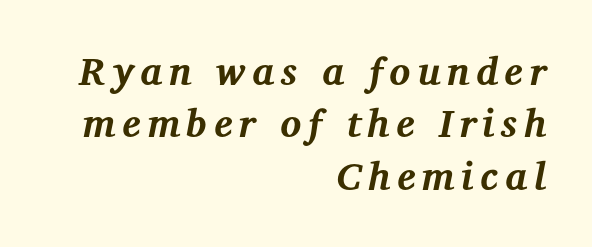
Q: Is the text bold? A: Yes.
Q: Is the text italic (slanted)? A: Yes, it leans right by about 12 degrees.
Q: Is the typeface a serif or a sans-serif typeface? A: Serif.
Q: Is the text underlined? A: No.
Q: How is the paragraph aligned? A: Right-aligned.
Q: Is the spacing between lines tight, normal or loose? A: Normal.
Q: Width (condensed, normal, or wide)? A: Normal.
Q: Stroke contrast? A: Medium.
Q: x-height? A: Medium.
Q: Monospaced? A: No.
